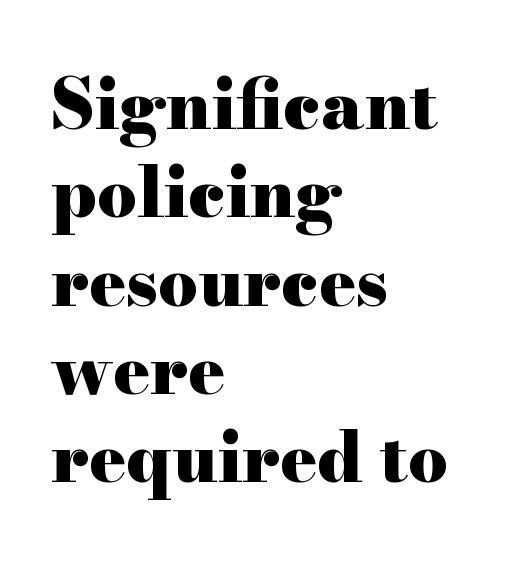
{"serif": "yes", "italic": "no", "bold": "yes", "weight": "heavy", "width": "wide", "stroke_contrast": "high", "x_height": "small", "monospaced": "no", "underline": "no", "align": "left", "line_spacing": "normal", "line_spacing_ratio": 1.28, "letter_spacing": "normal", "letter_spacing_em": 0.0, "glyph_px": 69}
